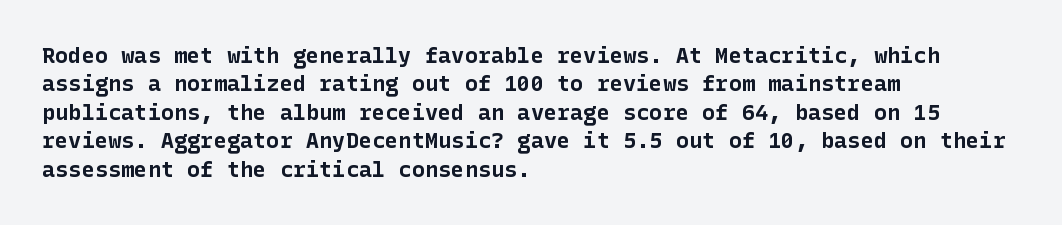
This is the regular roman posture of the typeface. The lines in this sample share a left origin and differ only in where they stop. Standard letterfit; no display-style spreading of the glyphs. Heavy-handed strokes throughout: this text is bold. The space directly below the letters is spotless.
